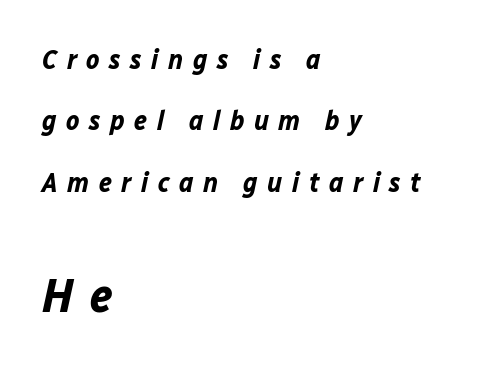
Q: Is the text bold? A: Yes.
Q: Is the text italic (slanted)? A: Yes, it leans right by about 12 degrees.
Q: Is the text underlined? A: No.
Q: How is the paragraph aligned? A: Left-aligned.
Q: Is the spacing between letters normal or unusually wide? A: Unusually wide.
Q: Is the spacing between lines tight, normal or loose? A: Loose.
Q: Which block of text is set in a larger size, the first (top) or the second (bottom)? A: The second (bottom) one.
Q: Width (condensed, normal, or wide)? A: Normal.
Q: Stroke contrast? A: Low.
Q: x-height? A: Medium.
Q: Monospaced? A: No.
